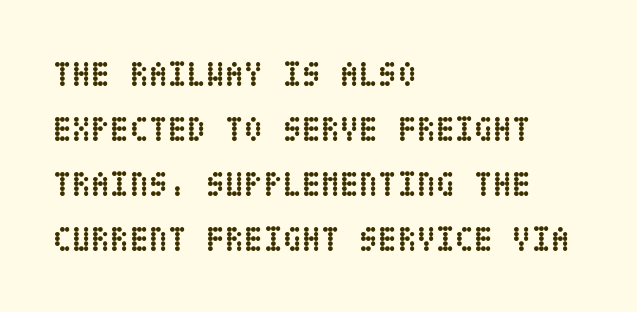
Q: Is the text bold? A: Yes.
Q: Is the text italic (slanted)? A: No, it is upright.
Q: Is the text underlined? A: No.
Q: How is the paragraph aligned? A: Left-aligned.
Q: Is the spacing between letters normal or unusually wide? A: Normal.
Q: Is the spacing between lines tight, normal or loose? A: Normal.
Q: Width (condensed, normal, or wide)? A: Condensed.
Q: Stroke contrast? A: Low.
Q: x-height? A: Large.
